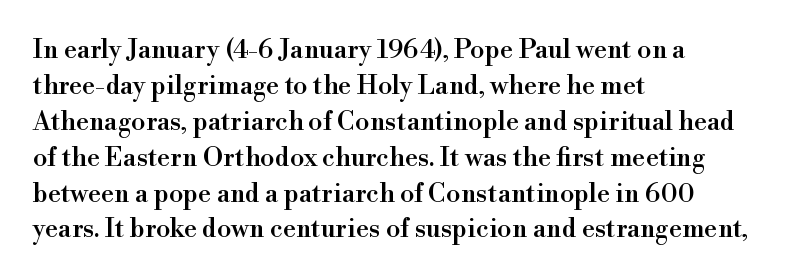
Q: Is the text italic (slanted)? A: No, it is upright.
Q: Is the text underlined? A: No.
Q: How is the paragraph aligned? A: Left-aligned.
Q: Is the spacing between letters normal or unusually wide? A: Normal.
Q: Is the spacing between lines tight, normal or loose? A: Normal.
